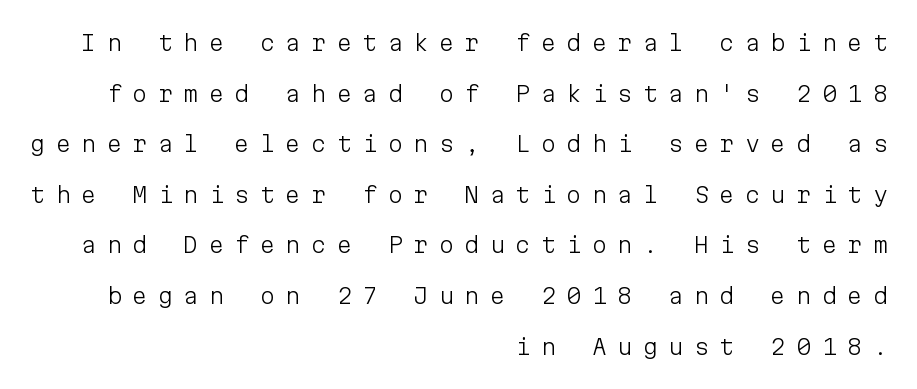
{"italic": "no", "bold": "no", "underline": "no", "align": "right", "line_spacing": "loose", "line_spacing_ratio": 2.3, "letter_spacing": "wide", "letter_spacing_em": 0.46, "glyph_px": 22}
